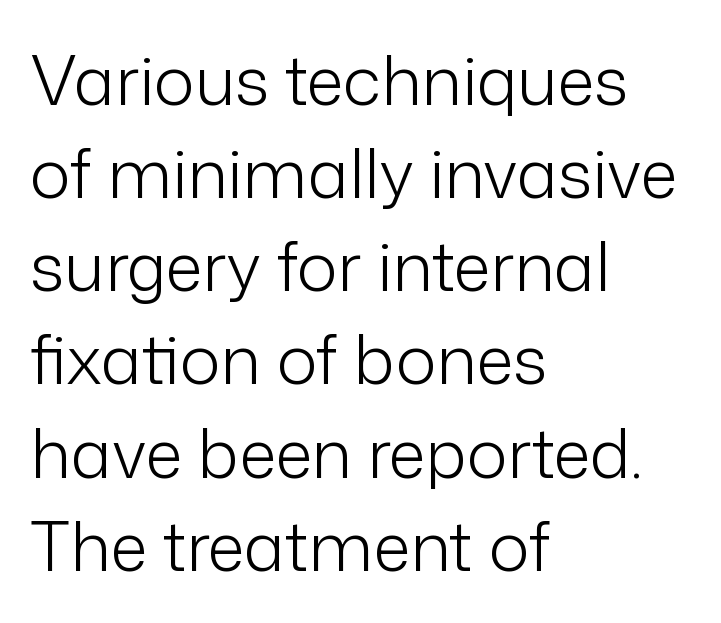
The image shows 68 px light sans-serif type, upright; set left-aligned, normal line spacing (1.37x), normal letter spacing, not underlined; low stroke contrast and a medium x-height.
